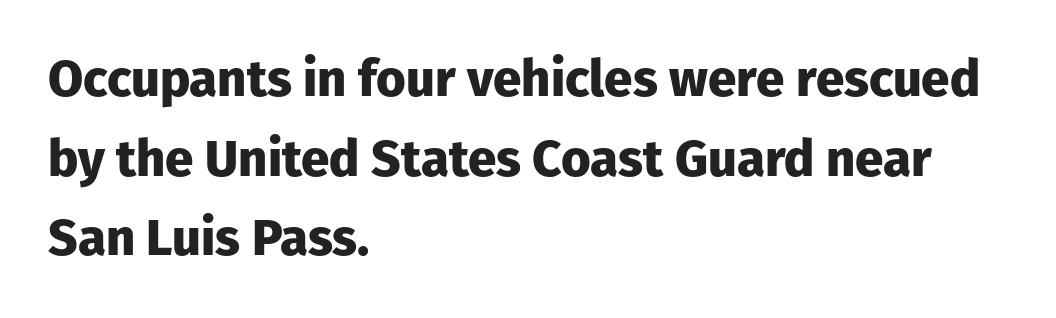
Reading down the block, your eye returns to a fixed left position each line. The passage shown stacks its lines at a standard gap. The face used here is proportionally spaced, like ordinary book or web type. Serif or sans? Sans — the stroke terminals are bare.
